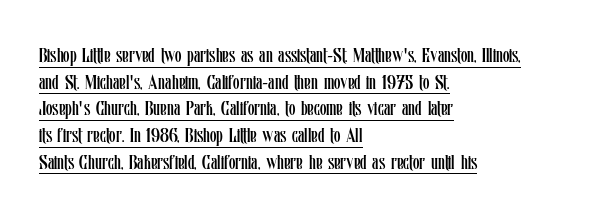
{"italic": "no", "bold": "no", "underline": "yes", "align": "left", "line_spacing": "normal", "line_spacing_ratio": 1.27, "letter_spacing": "normal", "letter_spacing_em": 0.0, "glyph_px": 21}
